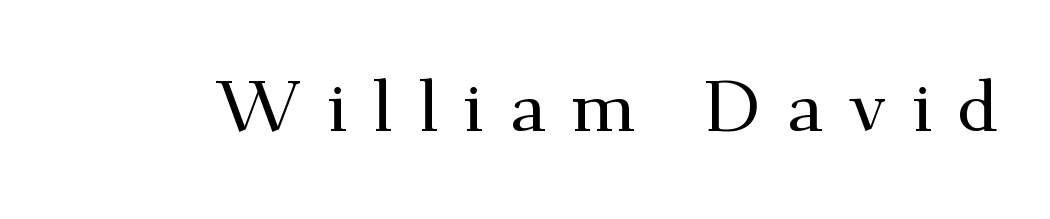
Q: Is the text italic (slanted)? A: No, it is upright.
Q: Is the typeface a serif or a sans-serif typeface? A: Serif.
Q: Is the text underlined? A: No.
Q: Is the spacing between letters normal or unusually wide? A: Unusually wide.
Q: Width (condensed, normal, or wide)? A: Normal.
Q: Stroke contrast? A: Medium.
Q: x-height? A: Small.
Q: Monospaced? A: No.
